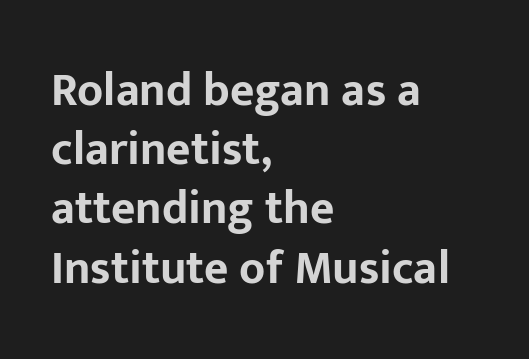
Q: Is the text bold? A: Yes.
Q: Is the text italic (slanted)? A: No, it is upright.
Q: Is the typeface a serif or a sans-serif typeface? A: Sans-serif.
Q: Is the text underlined? A: No.
Q: How is the paragraph aligned? A: Left-aligned.
Q: Is the spacing between letters normal or unusually wide? A: Normal.
Q: Is the spacing between lines tight, normal or loose? A: Normal.
Q: Width (condensed, normal, or wide)? A: Normal.
Q: Stroke contrast? A: Low.
Q: x-height? A: Medium.
Q: Monospaced? A: No.
